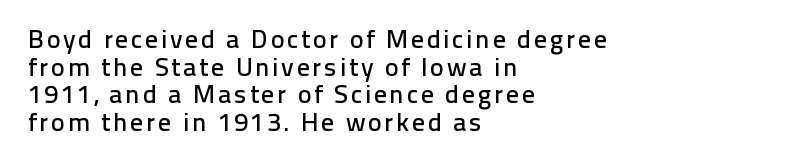
The image shows 26 px text type, upright; set left-aligned, tight line spacing (1.06x), not underlined.
